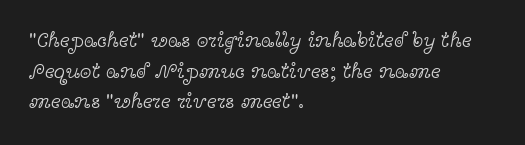
The strip under each line holds only bare page. The lines in this sample share a left origin and differ only in where they stop. The block of text has a typical density, with ordinary space between rows. A typesetter would call this zero additional tracking. Each stroke keeps to a modest, everyday thickness or less.
